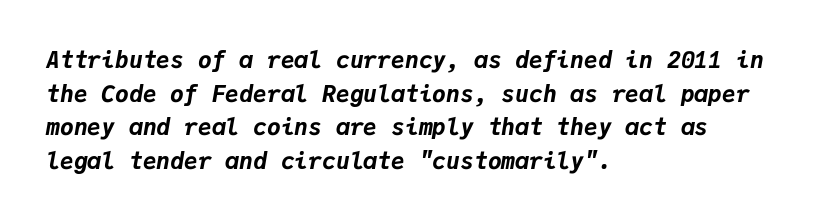
Q: Is the text bold? A: Yes.
Q: Is the text italic (slanted)? A: Yes, it leans right by about 9 degrees.
Q: Is the text underlined? A: No.
Q: How is the paragraph aligned? A: Left-aligned.
Q: Is the spacing between letters normal or unusually wide? A: Normal.
Q: Is the spacing between lines tight, normal or loose? A: Normal.
